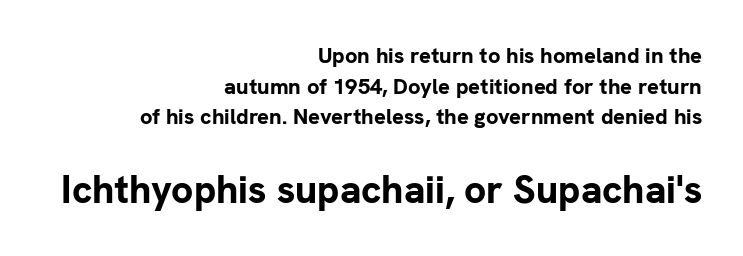
Heavy-handed strokes throughout: this text is bold. Interline gaps are of average width in this sample. Two sizes are in play, and the larger belongs to the second block. The compositor pushed each line to the right boundary. Nobody touched the tracking dial on this one. The rendering uses natural spacing where letterforms have individual widths.
